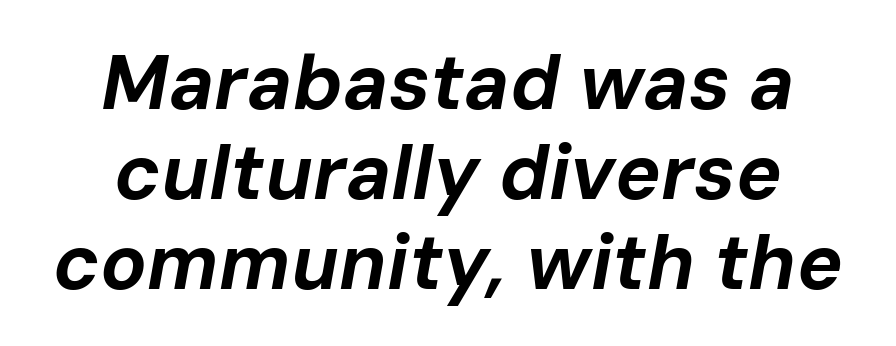
{"italic": "yes", "lean": "right", "slant_degrees": 10, "bold": "yes", "weight": "bold", "width": "normal", "stroke_contrast": "low", "x_height": "medium", "monospaced": "no", "underline": "no", "align": "center", "line_spacing_ratio": 1.17, "letter_spacing": "normal", "letter_spacing_em": 0.0, "glyph_px": 77}
